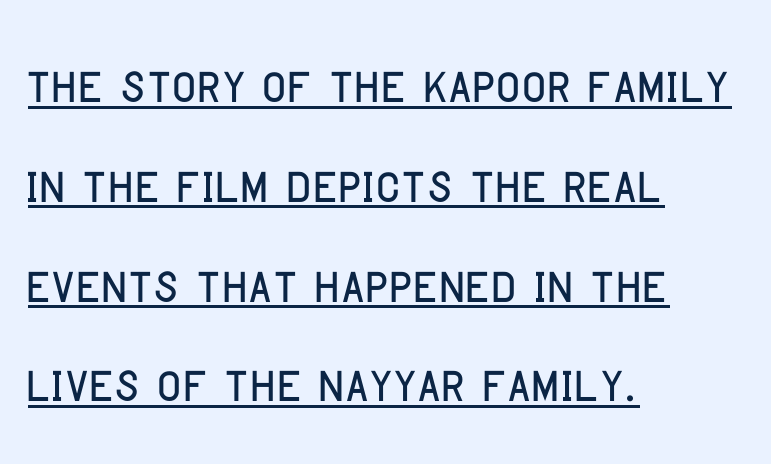
{"serif": "no", "italic": "no", "width": "condensed", "stroke_contrast": "low", "x_height": "large", "monospaced": "no", "underline": "yes", "align": "left", "line_spacing": "normal", "line_spacing_ratio": 1.49, "letter_spacing": "normal", "letter_spacing_em": 0.0, "glyph_px": 67}
